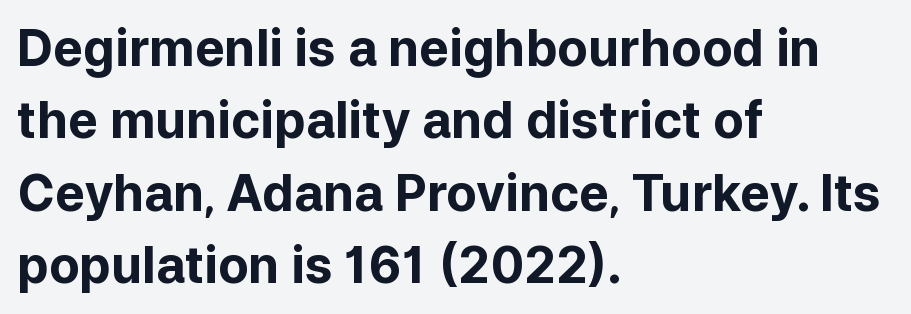
Q: Is the text bold? A: Yes.
Q: Is the text italic (slanted)? A: No, it is upright.
Q: Is the typeface a serif or a sans-serif typeface? A: Sans-serif.
Q: Is the text underlined? A: No.
Q: How is the paragraph aligned? A: Left-aligned.
Q: Is the spacing between letters normal or unusually wide? A: Normal.
Q: Is the spacing between lines tight, normal or loose? A: Normal.
Q: Width (condensed, normal, or wide)? A: Normal.
Q: Stroke contrast? A: Low.
Q: x-height? A: Medium.
Q: Monospaced? A: No.
